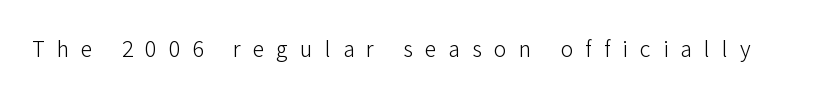
Q: Is the text bold? A: No.
Q: Is the text italic (slanted)? A: No, it is upright.
Q: Is the text underlined? A: No.
Q: Is the spacing between letters normal or unusually wide? A: Unusually wide.
